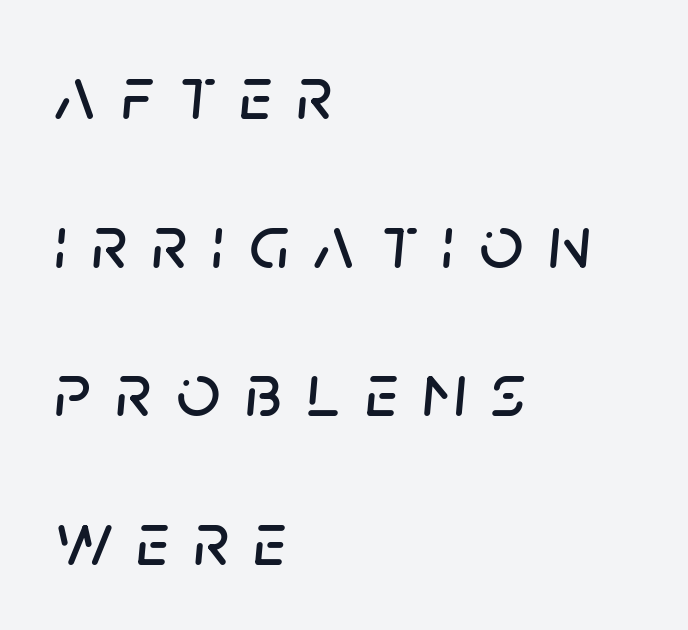
Q: Is the text italic (slanted)? A: Yes, it leans right by about 5 degrees.
Q: Is the text underlined? A: No.
Q: How is the paragraph aligned? A: Left-aligned.
Q: Is the spacing between letters normal or unusually wide? A: Unusually wide.
Q: Is the spacing between lines tight, normal or loose? A: Loose.
Q: Width (condensed, normal, or wide)? A: Normal.
Q: Stroke contrast? A: Low.
Q: x-height? A: Large.
Q: Monospaced? A: No.
